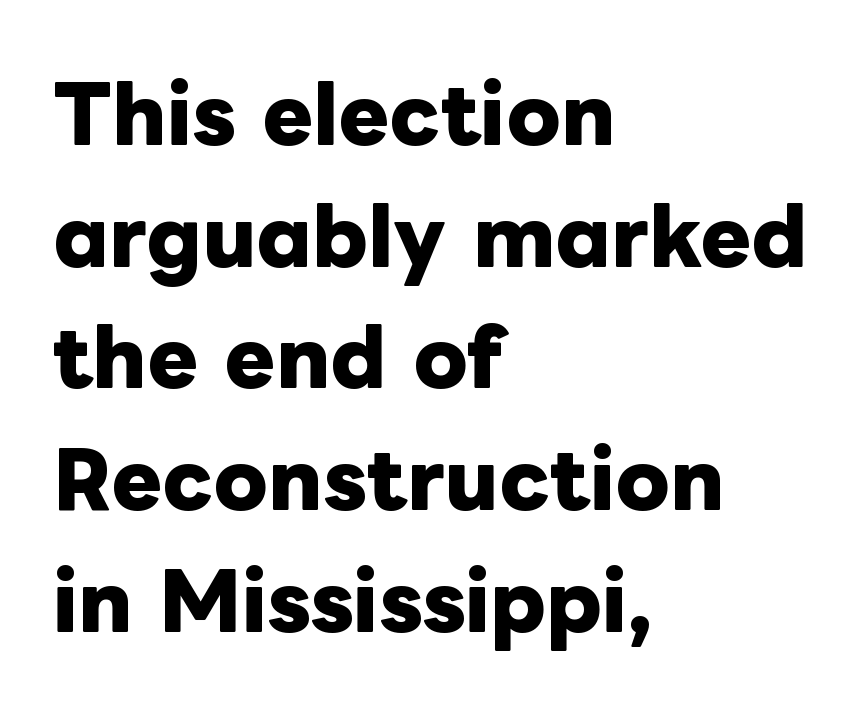
This is heavy type, rendered in bold. Here the designer chose a conventional face with non-uniform glyph widths. This is roman type, the default non-slanted kind. Is there much room between lines? A standard amount, neither cramped nor airy. Between one letter and the next there's only the usual sliver of space. Anything drawn beneath the words? Only blank space.
